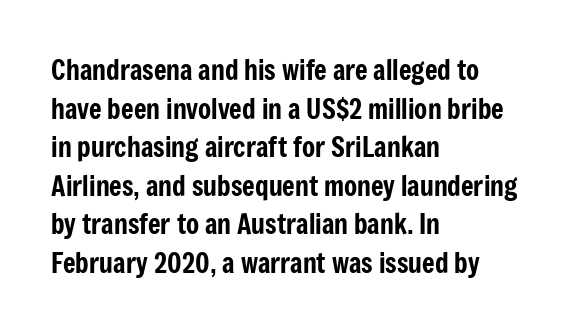
Q: Is the text italic (slanted)? A: No, it is upright.
Q: Is the text underlined? A: No.
Q: How is the paragraph aligned? A: Left-aligned.
Q: Is the spacing between letters normal or unusually wide? A: Normal.
Q: Is the spacing between lines tight, normal or loose? A: Normal.
